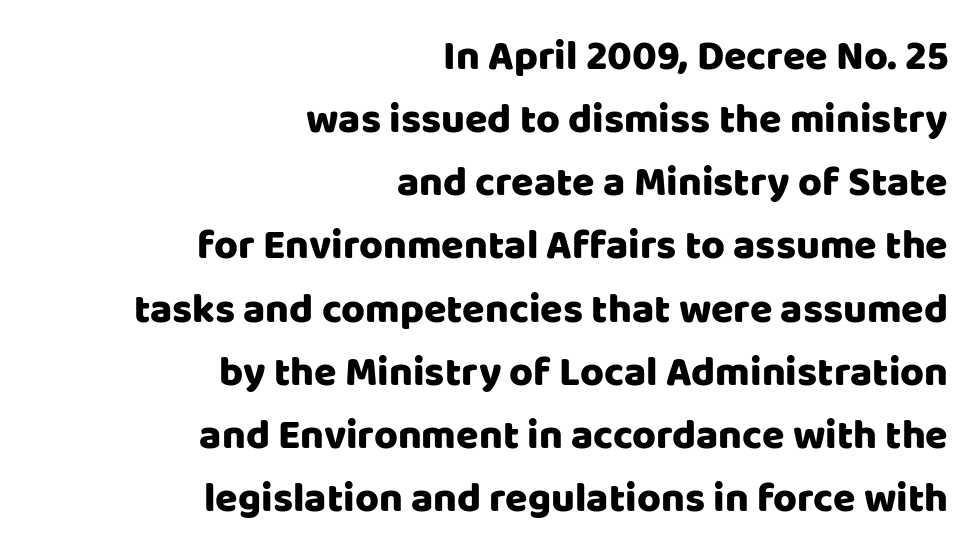
{"serif": "no", "italic": "no", "width": "normal", "stroke_contrast": "low", "x_height": "large", "monospaced": "no", "underline": "no", "align": "right", "line_spacing": "normal", "line_spacing_ratio": 1.54, "letter_spacing": "normal", "letter_spacing_em": 0.0, "glyph_px": 41}
